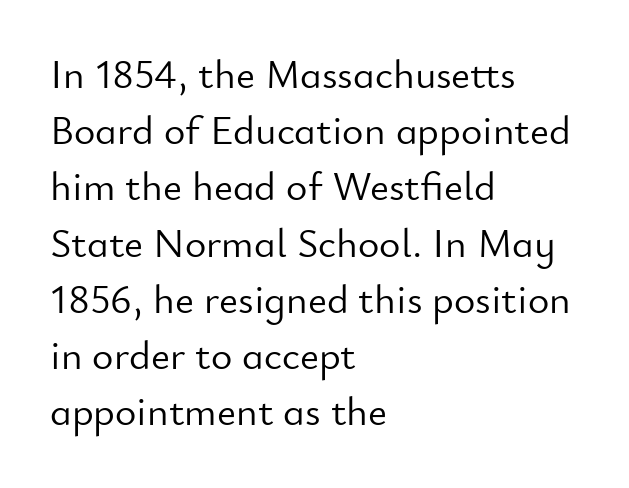
Q: Is the text bold? A: No.
Q: Is the text italic (slanted)? A: No, it is upright.
Q: Is the typeface a serif or a sans-serif typeface? A: Sans-serif.
Q: Is the text underlined? A: No.
Q: How is the paragraph aligned? A: Left-aligned.
Q: Is the spacing between letters normal or unusually wide? A: Normal.
Q: Is the spacing between lines tight, normal or loose? A: Normal.
Q: Width (condensed, normal, or wide)? A: Normal.
Q: Stroke contrast? A: Low.
Q: x-height? A: Small.
Q: Monospaced? A: No.
